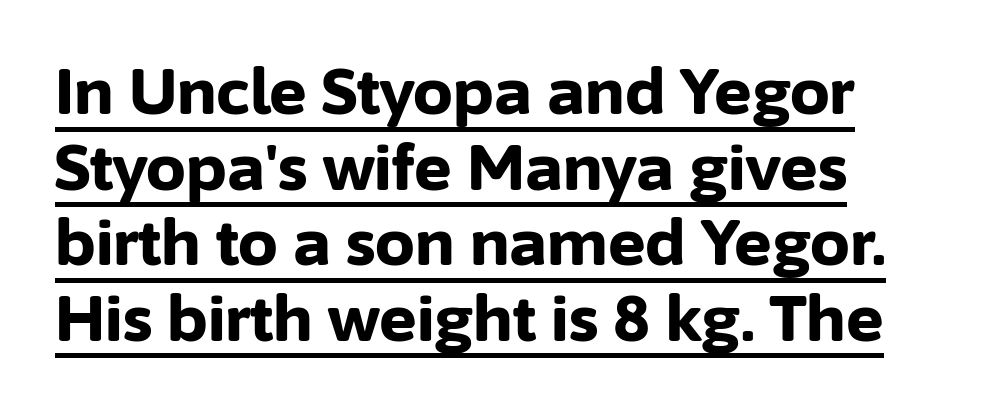
{"serif": "no", "italic": "no", "bold": "yes", "weight": "bold", "width": "normal", "stroke_contrast": "low", "x_height": "medium", "monospaced": "no", "underline": "yes", "align": "left", "line_spacing_ratio": 1.2, "letter_spacing": "normal", "letter_spacing_em": 0.0, "glyph_px": 63}
